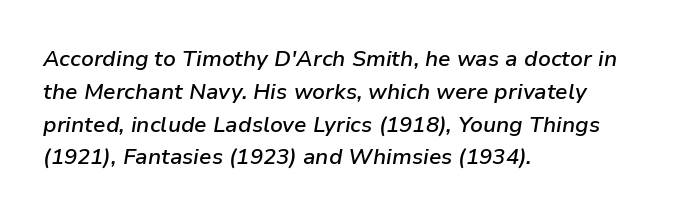
{"italic": "yes", "lean": "right", "slant_degrees": 9, "bold": "semi", "underline": "no", "align": "left", "line_spacing": "normal", "line_spacing_ratio": 1.49, "letter_spacing": "normal", "letter_spacing_em": 0.0, "glyph_px": 22}
